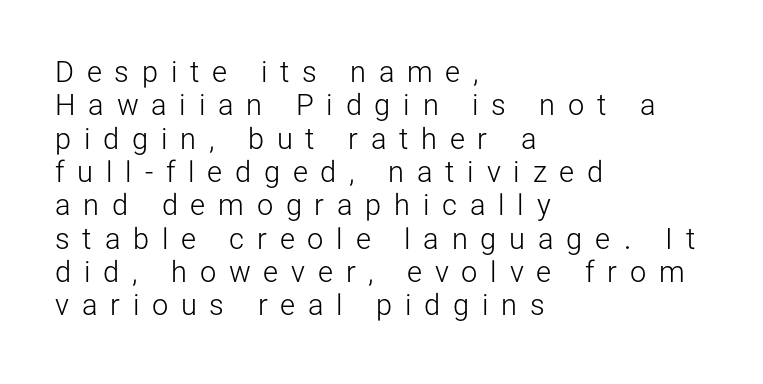
Nobody drew a line under any word here. Is this a fixed-width face? No — the glyphs have proportional, varying widths. In terms of letterspacing, this is a distinctly airy, spread setting. In CSS terms this would be text-align: left. Vertical strokes here are truly vertical.
